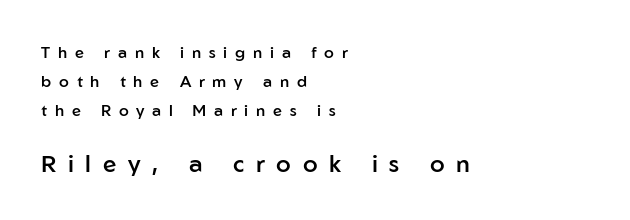
The image shows 24 px text type, upright; set left-aligned, line spacing 1.81x, unusually wide letter spacing (+0.49 em), not underlined; the second (bottom) block is 1.5x larger.
